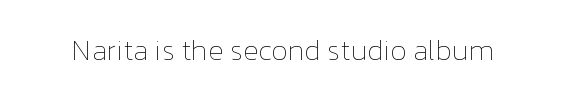
Q: Is the text bold? A: No.
Q: Is the text italic (slanted)? A: No, it is upright.
Q: Is the text underlined? A: No.
Q: Is the spacing between letters normal or unusually wide? A: Normal.
Q: Width (condensed, normal, or wide)? A: Normal.
Q: Stroke contrast? A: Low.
Q: x-height? A: Medium.
Q: Monospaced? A: No.
